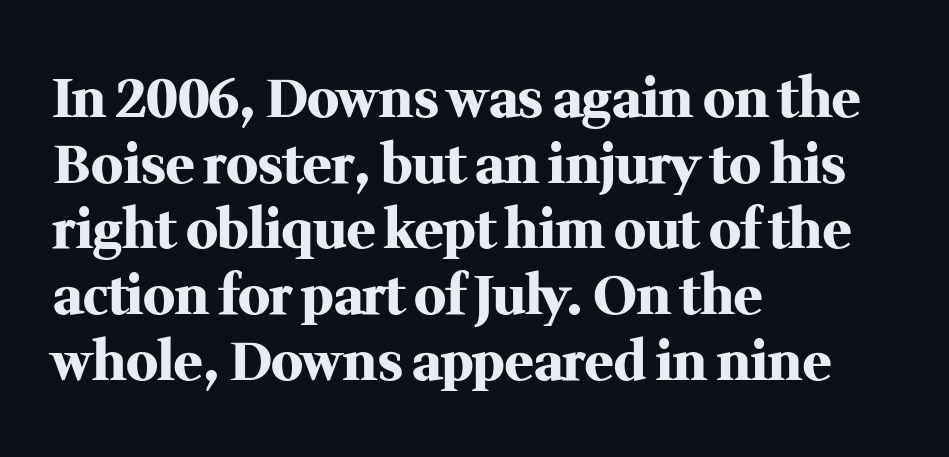
These lines are composed in type with serifs. Think of a printed novel: that variable character pitch is what you see here. These lines were composed using upright roman letters. Notice how thick the strokes are: this is what a full bold looks like. Tracking value appears to be zero — textbook default spacing. Which margin do the lines hug? The left one — the right edge is uneven.
